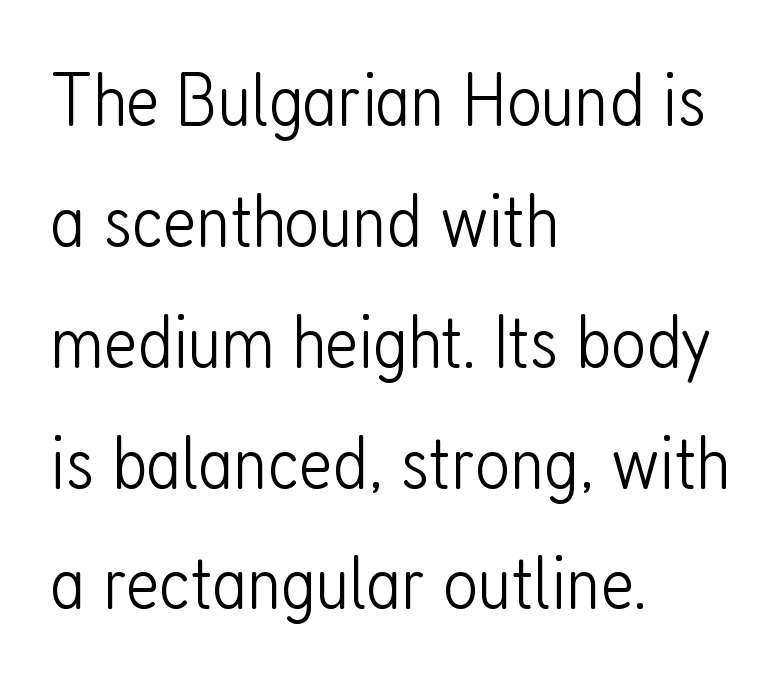
The image shows 76 px light, condensed sans-serif type, upright; set left-aligned, normal line spacing (1.59x), normal letter spacing, not underlined; low stroke contrast and a medium x-height.
